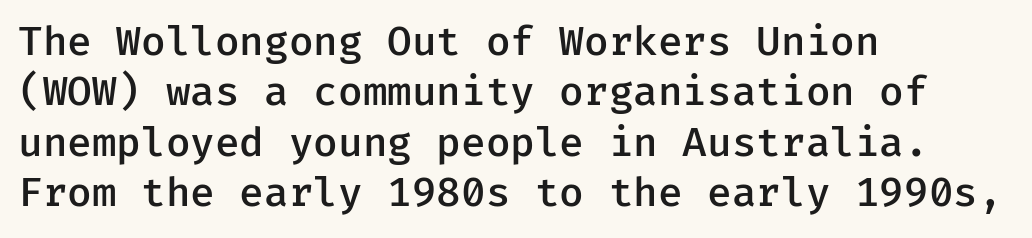
Q: Is the text bold? A: Semi-bold.
Q: Is the text italic (slanted)? A: No, it is upright.
Q: Is the typeface a serif or a sans-serif typeface? A: Sans-serif.
Q: Is the text underlined? A: No.
Q: How is the paragraph aligned? A: Left-aligned.
Q: Is the spacing between letters normal or unusually wide? A: Normal.
Q: Is the spacing between lines tight, normal or loose? A: Normal.
Q: Width (condensed, normal, or wide)? A: Normal.
Q: Stroke contrast? A: Low.
Q: x-height? A: Medium.
